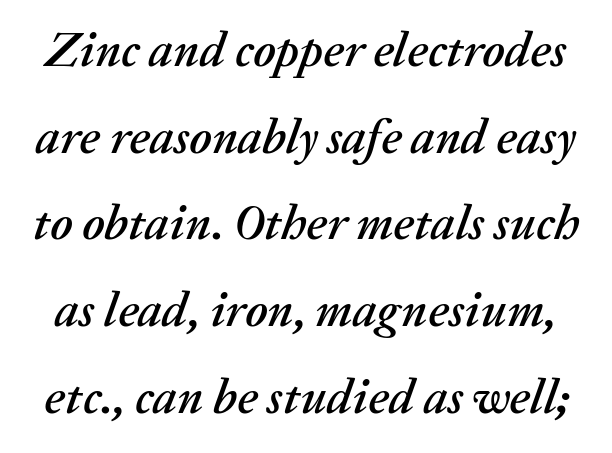
{"italic": "yes", "lean": "right", "slant_degrees": 20, "width": "normal", "stroke_contrast": "medium", "x_height": "medium", "monospaced": "no", "underline": "no", "line_spacing_ratio": 1.77, "letter_spacing": "normal", "letter_spacing_em": 0.0, "glyph_px": 49}
